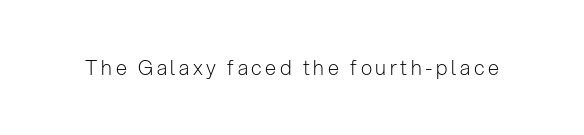
{"italic": "no", "bold": "no", "underline": "no", "glyph_px": 20}
